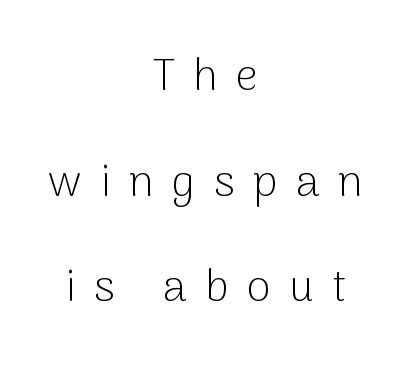
{"serif": "no", "italic": "no", "bold": "no", "weight": "light", "width": "normal", "stroke_contrast": "low", "x_height": "medium", "monospaced": "no", "underline": "no", "align": "center", "line_spacing": "loose", "line_spacing_ratio": 2.4, "letter_spacing": "wide", "letter_spacing_em": 0.42, "glyph_px": 44}
